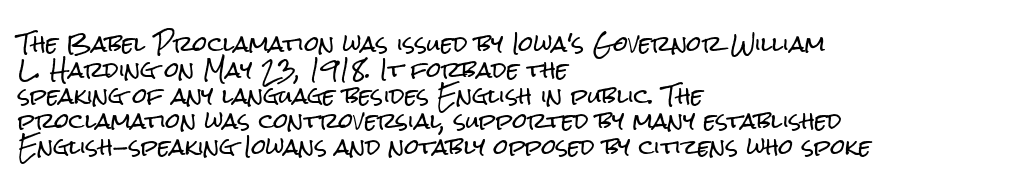
Q: Is the text italic (slanted)? A: No, it is upright.
Q: Is the text underlined? A: No.
Q: How is the paragraph aligned? A: Left-aligned.
Q: Is the spacing between letters normal or unusually wide? A: Normal.
